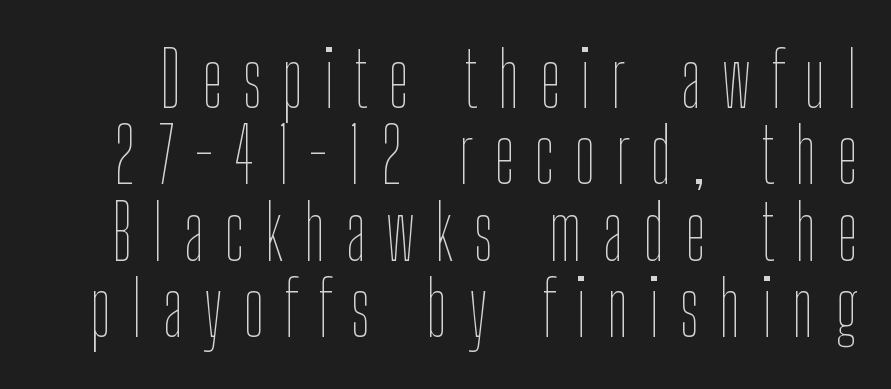
Q: Is the text bold? A: No.
Q: Is the text italic (slanted)? A: No, it is upright.
Q: Is the text underlined? A: No.
Q: Is the spacing between letters normal or unusually wide? A: Unusually wide.
Q: Is the spacing between lines tight, normal or loose? A: Tight.
Q: Width (condensed, normal, or wide)? A: Condensed.
Q: Stroke contrast? A: Low.
Q: x-height? A: Medium.
Q: Monospaced? A: No.
